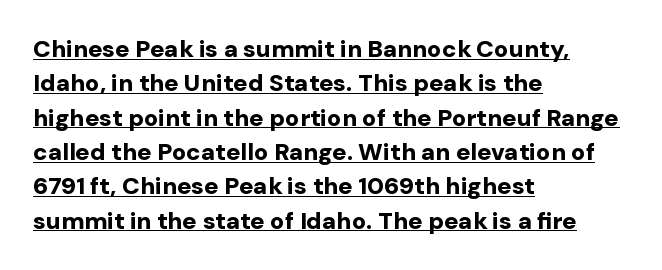
{"italic": "no", "bold": "yes", "underline": "yes", "align": "left", "line_spacing": "normal", "line_spacing_ratio": 1.43, "letter_spacing": "normal", "letter_spacing_em": 0.0, "glyph_px": 24}
